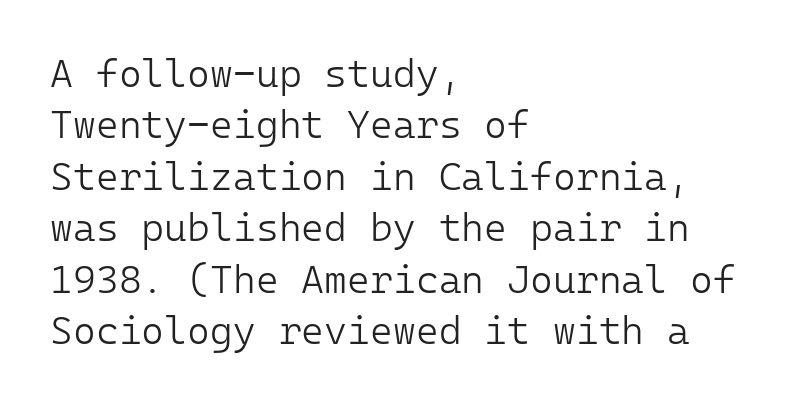
{"serif": "no", "italic": "no", "bold": "no", "weight": "light", "width": "normal", "stroke_contrast": "low", "x_height": "medium", "underline": "no", "align": "left", "line_spacing": "normal", "line_spacing_ratio": 1.32, "letter_spacing": "normal", "letter_spacing_em": 0.0, "glyph_px": 39}
